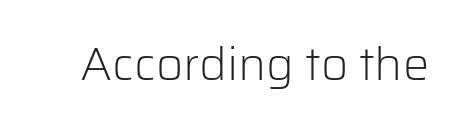
Classification — sans serif. These lines keep a tight, regular rhythm from letter to letter. Note the varied advance widths — an 'i' is clearly narrower than an 'm'. Nope, not italic — everything's standing straight.
